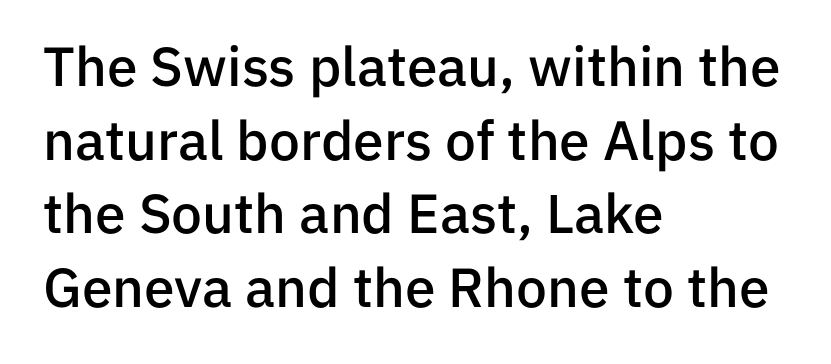
The image shows 55 px semibold sans-serif type, upright; set left-aligned, normal line spacing (1.34x), normal letter spacing, not underlined; low stroke contrast and a medium x-height.
